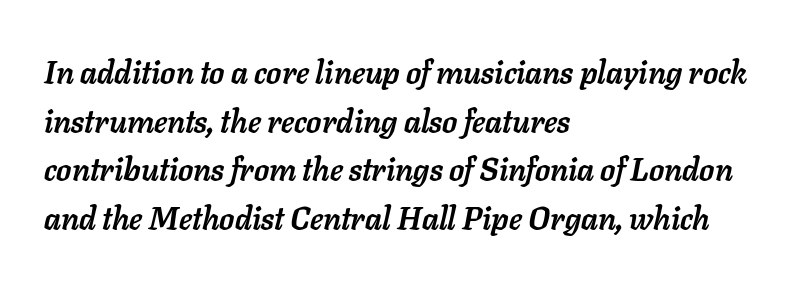
{"italic": "yes", "lean": "right", "slant_degrees": 11, "bold": "yes", "weight": "semibold", "width": "normal", "stroke_contrast": "low", "x_height": "medium", "monospaced": "no", "underline": "no", "align": "left", "line_spacing": "normal", "line_spacing_ratio": 1.57, "letter_spacing": "normal", "letter_spacing_em": 0.0, "glyph_px": 31}
